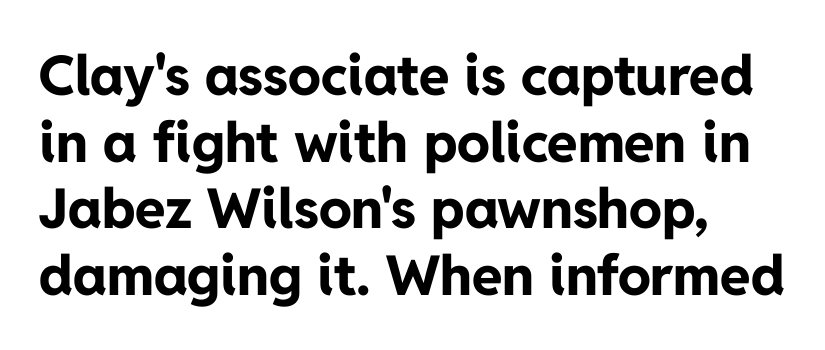
The image shows 55 px bold sans-serif type, upright; set left-aligned, line spacing 1.21x, normal letter spacing, not underlined; low stroke contrast and a medium x-height.
